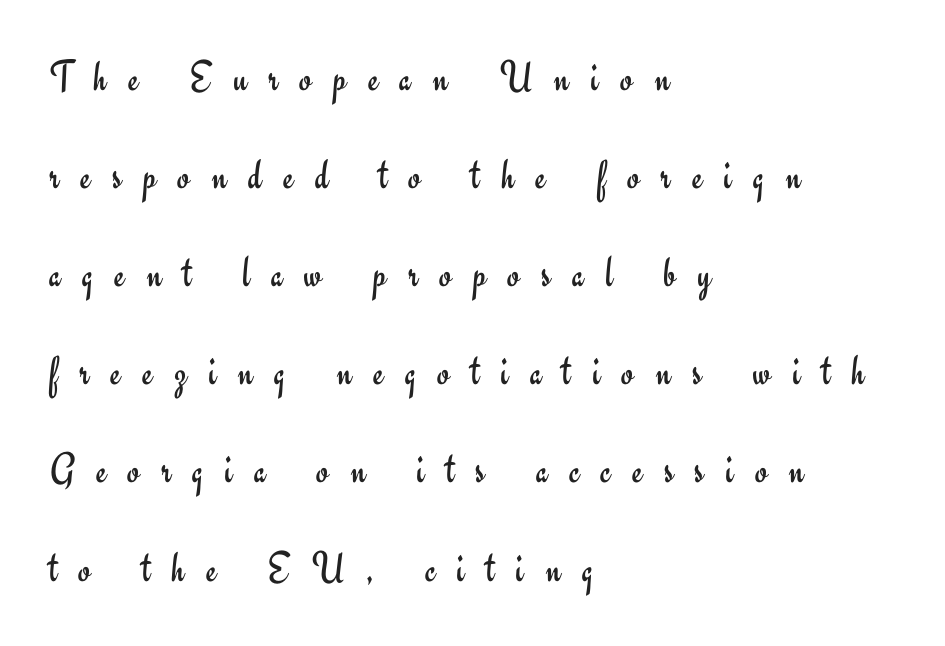
{"serif": "no", "bold": "no", "weight": "regular", "width": "normal", "stroke_contrast": "low", "x_height": "small", "monospaced": "no", "underline": "no", "align": "left", "line_spacing": "loose", "line_spacing_ratio": 2.23, "letter_spacing": "wide", "letter_spacing_em": 0.49, "glyph_px": 44}
